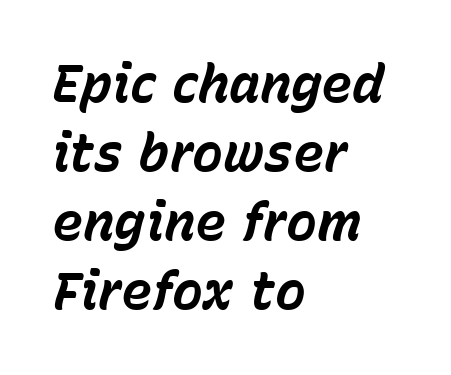
Q: Is the text bold? A: Yes.
Q: Is the text italic (slanted)? A: Yes, it leans right by about 15 degrees.
Q: Is the text underlined? A: No.
Q: How is the paragraph aligned? A: Left-aligned.
Q: Is the spacing between letters normal or unusually wide? A: Normal.
Q: Is the spacing between lines tight, normal or loose? A: Normal.
Q: Width (condensed, normal, or wide)? A: Normal.
Q: Stroke contrast? A: Low.
Q: x-height? A: Medium.
Q: Monospaced? A: No.
